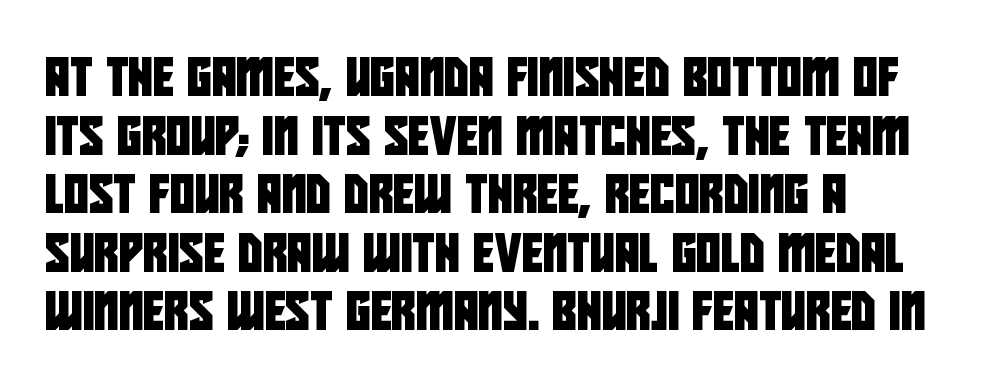
The image shows 38 px condensed sans-serif type; set left-aligned, normal line spacing (1.54x), normal letter spacing, not underlined; low stroke contrast and a large x-height.
